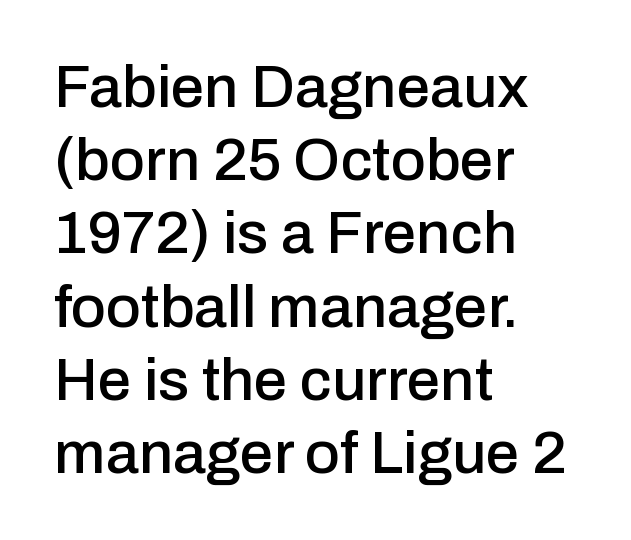
Q: Is the text italic (slanted)? A: No, it is upright.
Q: Is the typeface a serif or a sans-serif typeface? A: Sans-serif.
Q: Is the text underlined? A: No.
Q: How is the paragraph aligned? A: Left-aligned.
Q: Is the spacing between letters normal or unusually wide? A: Normal.
Q: Width (condensed, normal, or wide)? A: Normal.
Q: Stroke contrast? A: Low.
Q: x-height? A: Medium.
Q: Monospaced? A: No.
